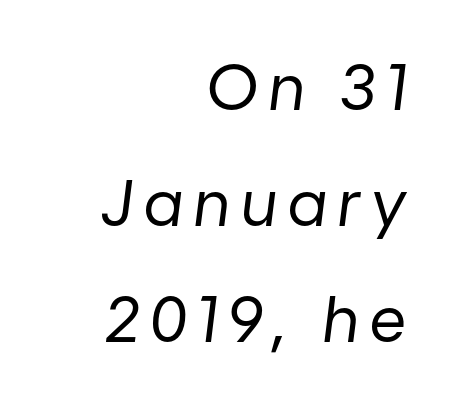
Only glyphs here, with clear space below each row. Notice how the passage keeps a crisp vertical edge on the right only. No chunkiness to these letters — they're not bold. Here the designer chose a conventional face with non-uniform glyph widths. The rendering applies a slant to the glyphs.
